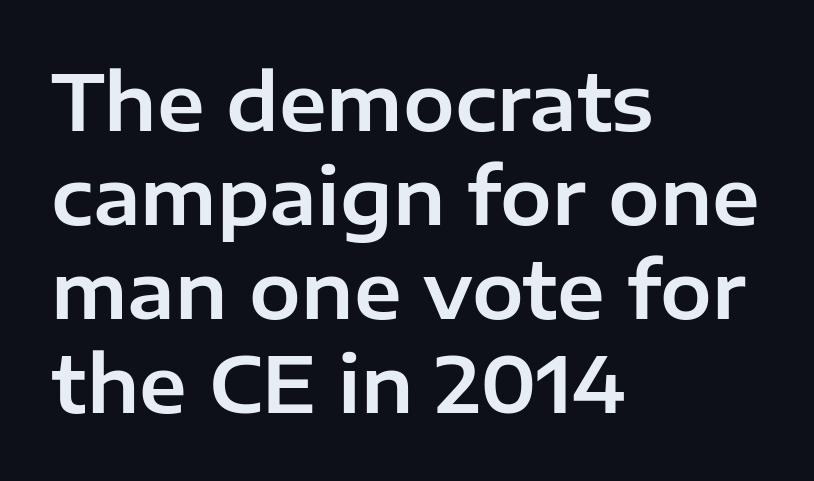
Here the designer chose a conventional face with non-uniform glyph widths. Italic: no, the glyphs are upright roman. Casual observation: everything's shoved over to the left. Anything drawn beneath the words? Only blank space. What stands out about the letter spacing? Nothing — it is the standard amount.
